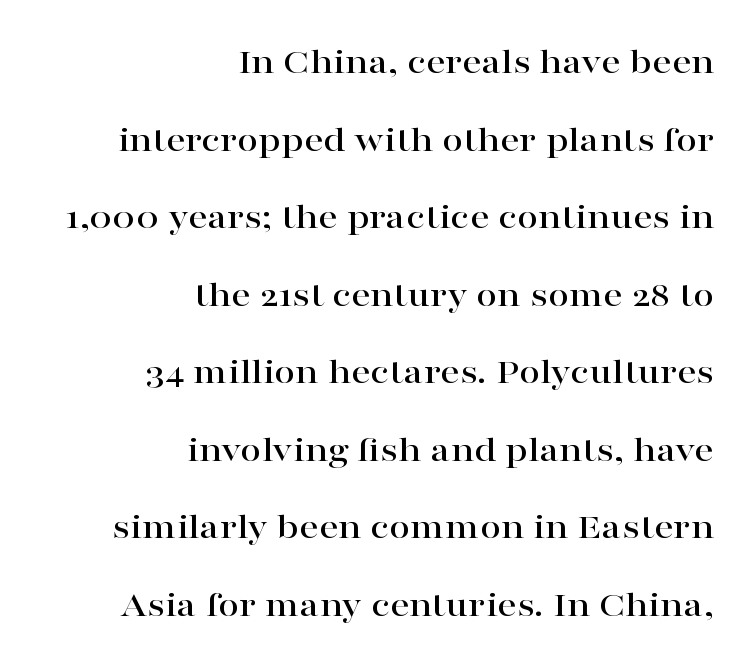
Letterform terminals end in serifs throughout the passage. Vertical spacing — loose. Vertical strokes here are truly vertical. The glyphs are unaccompanied by any horizontal stroke below them.
